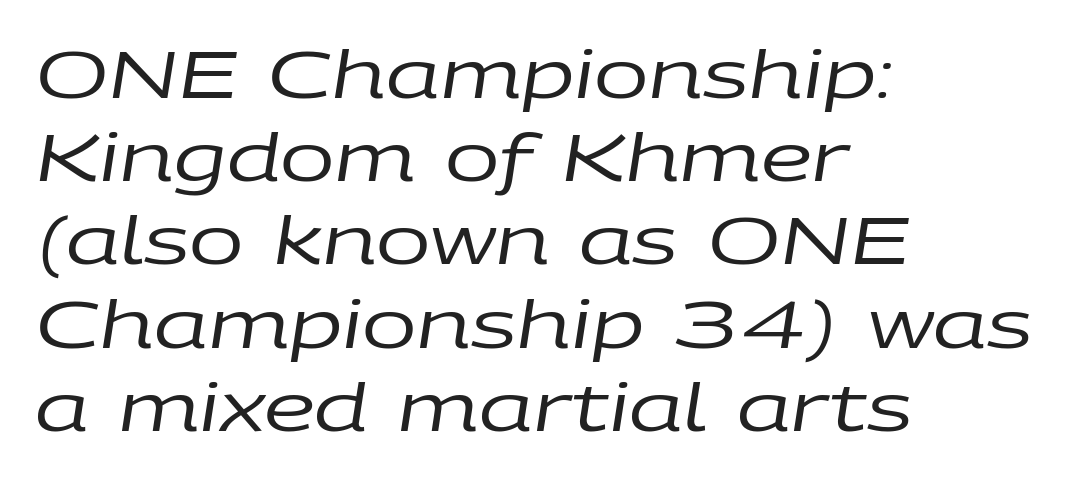
Q: Is the text bold? A: No.
Q: Is the text italic (slanted)? A: Yes, it leans right by about 9 degrees.
Q: Is the text underlined? A: No.
Q: How is the paragraph aligned? A: Left-aligned.
Q: Is the spacing between letters normal or unusually wide? A: Normal.
Q: Is the spacing between lines tight, normal or loose? A: Normal.
Q: Width (condensed, normal, or wide)? A: Wide.
Q: Stroke contrast? A: Low.
Q: x-height? A: Large.
Q: Monospaced? A: No.
